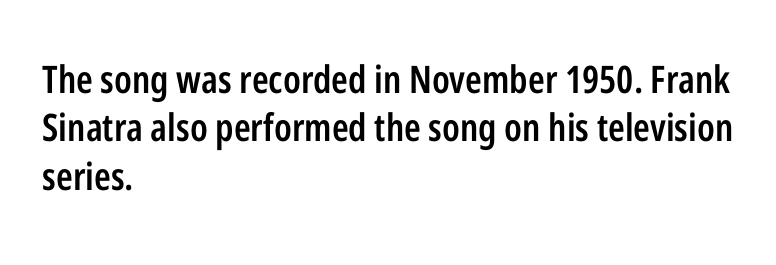
Compared with typical body copy, the letter spacing here is the same. The font is running at a semibold setting, under full bold. Font category for this specimen: sans-serif. Is this a fixed-width face? No — the glyphs have proportional, varying widths. Plain, unruled lines of type. The designer left line spacing at the default.
